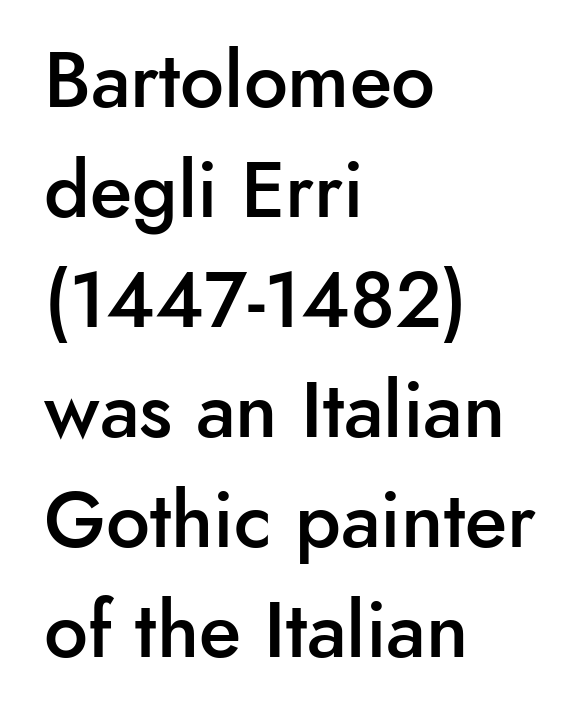
Q: Is the text bold? A: Semi-bold.
Q: Is the text italic (slanted)? A: No, it is upright.
Q: Is the typeface a serif or a sans-serif typeface? A: Sans-serif.
Q: Is the text underlined? A: No.
Q: How is the paragraph aligned? A: Left-aligned.
Q: Is the spacing between letters normal or unusually wide? A: Normal.
Q: Is the spacing between lines tight, normal or loose? A: Normal.
Q: Width (condensed, normal, or wide)? A: Normal.
Q: Stroke contrast? A: Low.
Q: x-height? A: Small.
Q: Monospaced? A: No.
